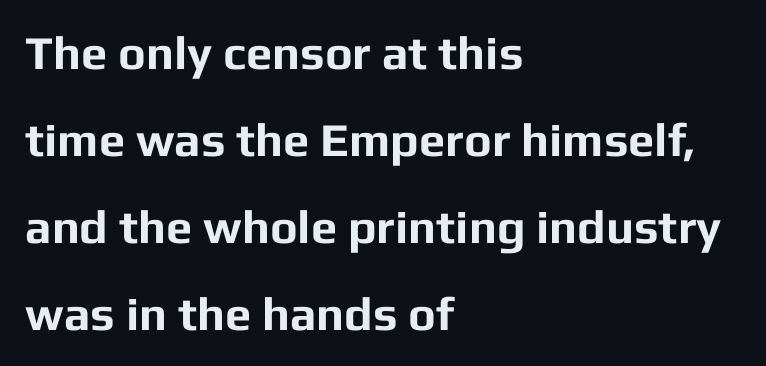
{"serif": "no", "italic": "no", "bold": "yes", "weight": "bold", "width": "normal", "stroke_contrast": "low", "x_height": "medium", "monospaced": "no", "underline": "no", "align": "left", "line_spacing_ratio": 1.85, "letter_spacing": "normal", "letter_spacing_em": 0.0, "glyph_px": 47}
